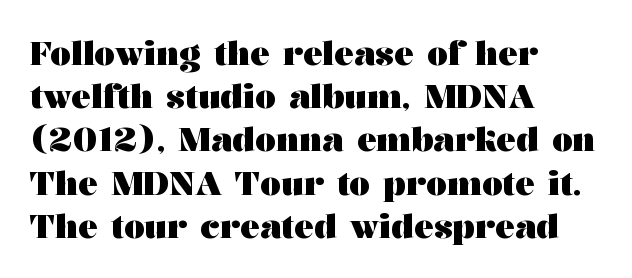
Q: Is the text bold? A: Yes.
Q: Is the text italic (slanted)? A: No, it is upright.
Q: Is the typeface a serif or a sans-serif typeface? A: Serif.
Q: Is the text underlined? A: No.
Q: How is the paragraph aligned? A: Left-aligned.
Q: Is the spacing between letters normal or unusually wide? A: Normal.
Q: Is the spacing between lines tight, normal or loose? A: Normal.
Q: Width (condensed, normal, or wide)? A: Wide.
Q: Stroke contrast? A: Medium.
Q: x-height? A: Medium.
Q: Monospaced? A: No.
